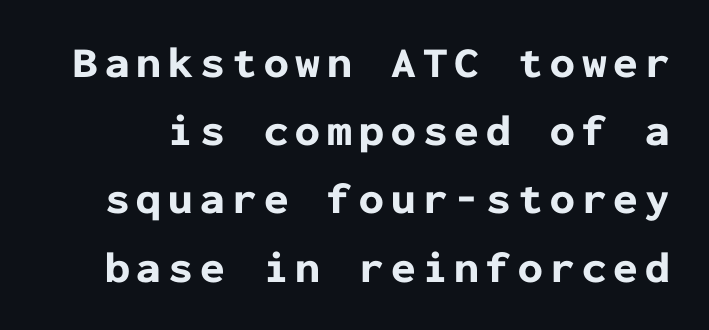
{"serif": "no", "italic": "no", "bold": "yes", "weight": "bold", "width": "normal", "stroke_contrast": "low", "x_height": "medium", "monospaced": "yes", "underline": "no", "line_spacing": "normal", "line_spacing_ratio": 1.55, "glyph_px": 44}
